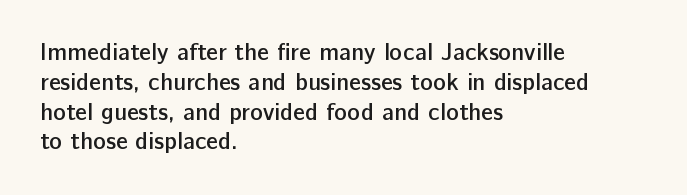
The image shows 24 px text type, upright; set left-aligned, line spacing 1.24x, normal letter spacing, not underlined.
